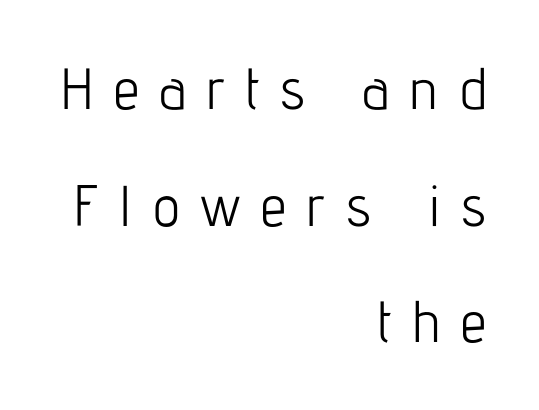
{"serif": "no", "italic": "no", "bold": "no", "weight": "light", "width": "condensed", "stroke_contrast": "low", "x_height": "medium", "monospaced": "no", "underline": "no", "align": "right", "line_spacing": "loose", "line_spacing_ratio": 2.01, "letter_spacing": "wide", "letter_spacing_em": 0.35, "glyph_px": 58}
